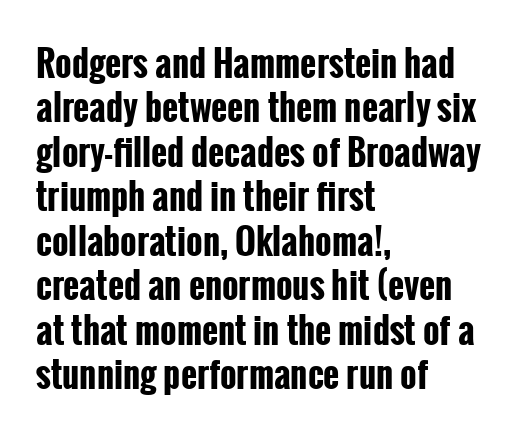
The glyphs are unaccompanied by any horizontal stroke below them. Line starts are locked; line ends wander. Spacing verdict: proportional, widths tailored to each character. Unlike italic type, these characters show no tilt at all. Baseline-to-baseline distance is the conventional proportion of letter height. The typesetting leans heavy: a genuine bold.
